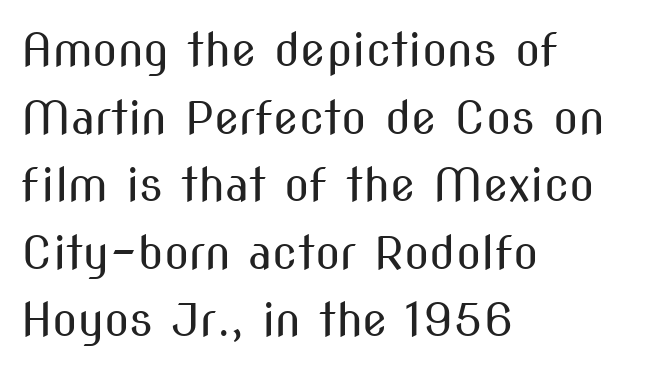
The typography opts for an upright posture over an oblique one. Stroke terminals: plain, sans-serif. These lines sit exactly where default settings would place them. A bare baseline throughout the passage. Is this a fixed-width face? No — the glyphs have proportional, varying widths. No extra tracking has been applied to these lines.
